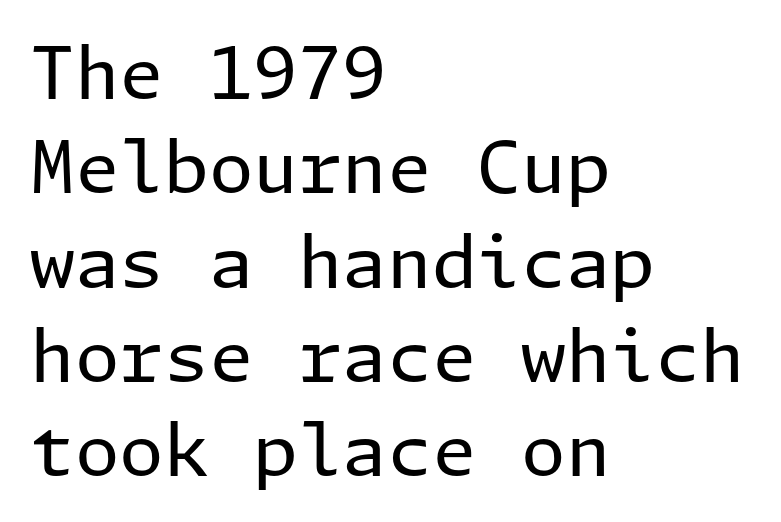
Q: Is the text bold? A: No.
Q: Is the text italic (slanted)? A: No, it is upright.
Q: Is the typeface a serif or a sans-serif typeface? A: Sans-serif.
Q: Is the text underlined? A: No.
Q: How is the paragraph aligned? A: Left-aligned.
Q: Is the spacing between letters normal or unusually wide? A: Normal.
Q: Is the spacing between lines tight, normal or loose? A: Normal.
Q: Width (condensed, normal, or wide)? A: Normal.
Q: Stroke contrast? A: Low.
Q: x-height? A: Medium.
